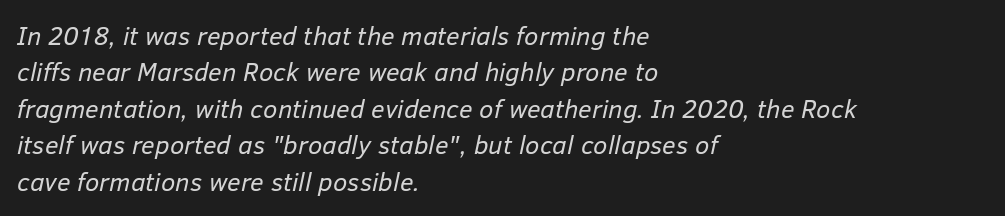
A typesetter would call this leading conventional body-copy spacing. The zone under the glyphs is completely vacant. Casual observation: everything's shoved over to the left. Caption: standard tracking, unaltered. It's the slanting kind of type.
